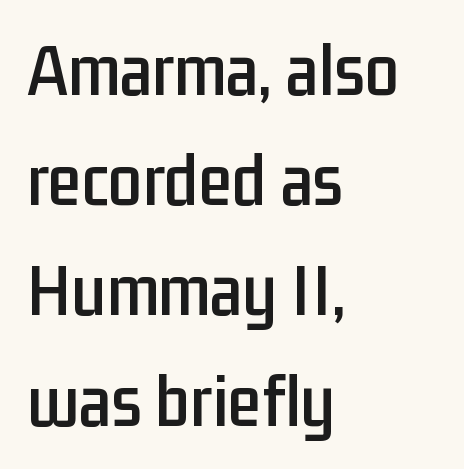
Q: Is the text italic (slanted)? A: No, it is upright.
Q: Is the typeface a serif or a sans-serif typeface? A: Sans-serif.
Q: Is the text underlined? A: No.
Q: How is the paragraph aligned? A: Left-aligned.
Q: Is the spacing between letters normal or unusually wide? A: Normal.
Q: Is the spacing between lines tight, normal or loose? A: Normal.
Q: Width (condensed, normal, or wide)? A: Condensed.
Q: Stroke contrast? A: Low.
Q: x-height? A: Medium.
Q: Monospaced? A: No.
